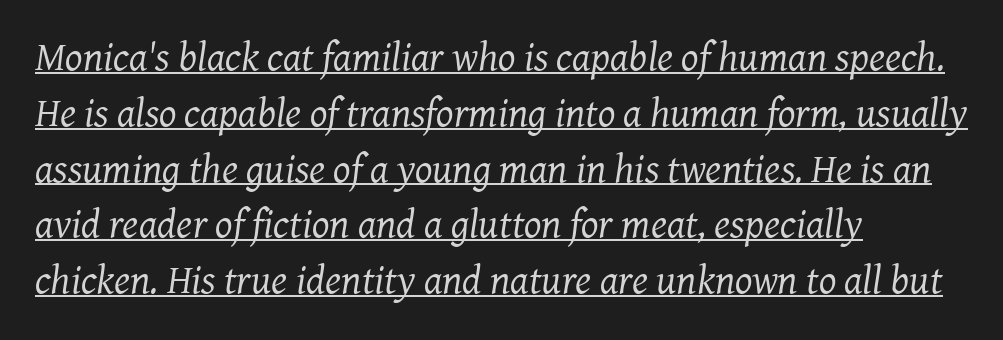
{"serif": "yes", "italic": "yes", "lean": "right", "slant_degrees": 7, "bold": "no", "weight": "regular", "width": "normal", "stroke_contrast": "medium", "x_height": "medium", "monospaced": "no", "underline": "yes", "align": "left", "line_spacing": "normal", "line_spacing_ratio": 1.36, "letter_spacing": "normal", "letter_spacing_em": 0.0, "glyph_px": 41}
